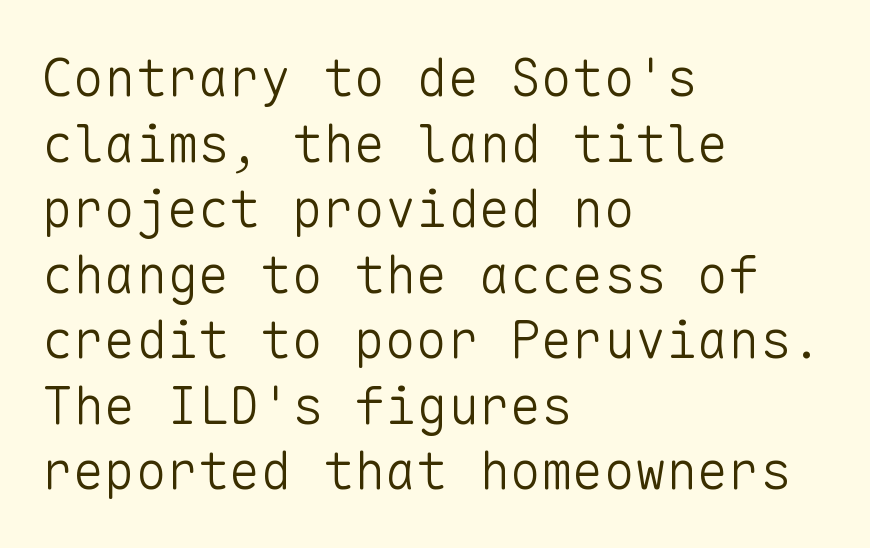
Q: Is the text bold? A: No.
Q: Is the text italic (slanted)? A: No, it is upright.
Q: Is the typeface a serif or a sans-serif typeface? A: Sans-serif.
Q: Is the text underlined? A: No.
Q: How is the paragraph aligned? A: Left-aligned.
Q: Is the spacing between letters normal or unusually wide? A: Normal.
Q: Is the spacing between lines tight, normal or loose? A: Normal.
Q: Width (condensed, normal, or wide)? A: Normal.
Q: Stroke contrast? A: Low.
Q: x-height? A: Medium.
Q: Monospaced? A: Yes.
